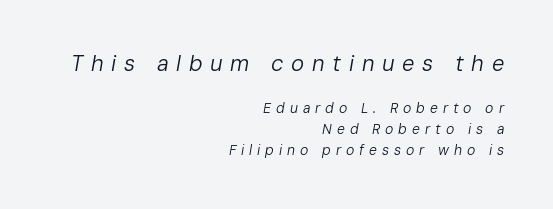
{"italic": "yes", "lean": "right", "slant_degrees": 10, "bold": "no", "underline": "no", "align": "right", "line_spacing": "normal", "line_spacing_ratio": 1.48, "letter_spacing": "wide", "letter_spacing_em": 0.35, "larger_block": "first", "size_ratio": 1.57, "glyph_px": 22}
